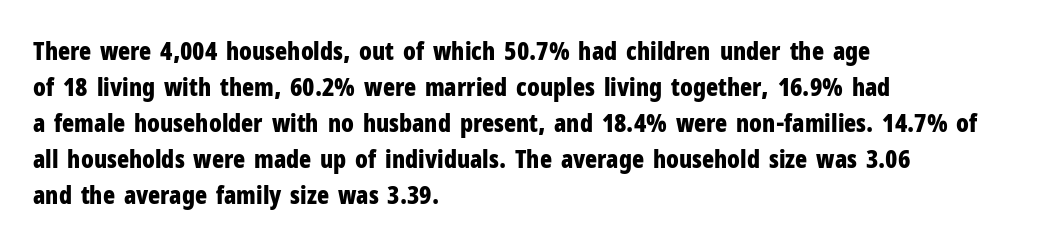
Nope, not italic — everything's standing straight. A normal amount of white space separates one row of letters from the next. Pretty heavy lettering here — definitely bold. Line starts are locked; line ends wander. Tracking here is standard; glyphs follow each other at the usual distance. Decoration check: the copy has no underline.
